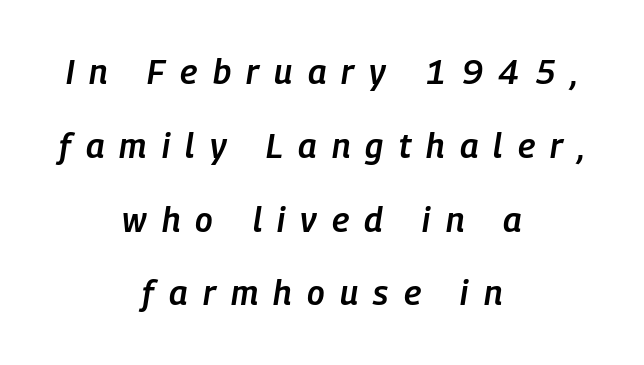
Q: Is the text bold? A: Semi-bold.
Q: Is the text italic (slanted)? A: Yes, it leans right by about 9 degrees.
Q: Is the text underlined? A: No.
Q: How is the paragraph aligned? A: Centered.
Q: Is the spacing between letters normal or unusually wide? A: Unusually wide.
Q: Is the spacing between lines tight, normal or loose? A: Loose.
Q: Width (condensed, normal, or wide)? A: Condensed.
Q: Stroke contrast? A: Low.
Q: x-height? A: Medium.
Q: Monospaced? A: No.
